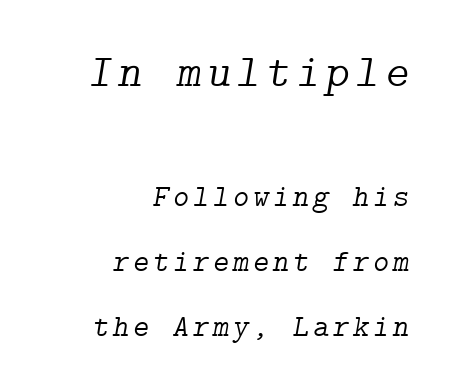
Q: Is the text bold? A: No.
Q: Is the text italic (slanted)? A: Yes, it leans right by about 9 degrees.
Q: Is the typeface a serif or a sans-serif typeface? A: Serif.
Q: Is the text underlined? A: No.
Q: How is the paragraph aligned? A: Right-aligned.
Q: Is the spacing between lines tight, normal or loose? A: Loose.
Q: Which block of text is set in a larger size, the first (top) or the second (bottom)? A: The first (top) one.
Q: Width (condensed, normal, or wide)? A: Normal.
Q: Stroke contrast? A: Low.
Q: x-height? A: Medium.
